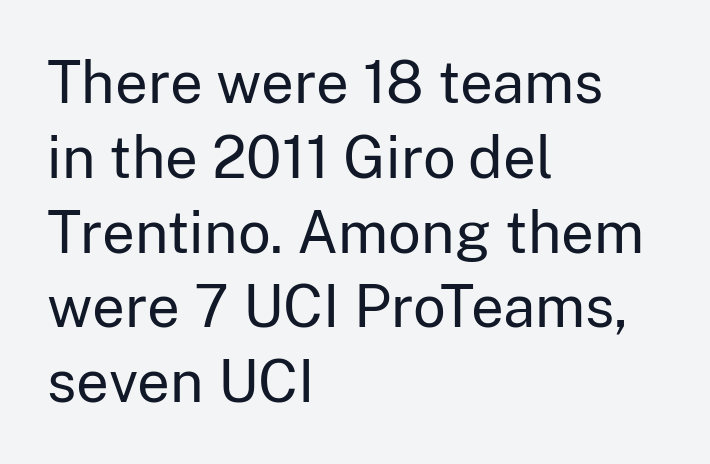
Q: Is the text bold? A: No.
Q: Is the text italic (slanted)? A: No, it is upright.
Q: Is the typeface a serif or a sans-serif typeface? A: Sans-serif.
Q: Is the text underlined? A: No.
Q: How is the paragraph aligned? A: Left-aligned.
Q: Is the spacing between letters normal or unusually wide? A: Normal.
Q: Is the spacing between lines tight, normal or loose? A: Normal.
Q: Width (condensed, normal, or wide)? A: Normal.
Q: Stroke contrast? A: Low.
Q: x-height? A: Medium.
Q: Monospaced? A: No.
